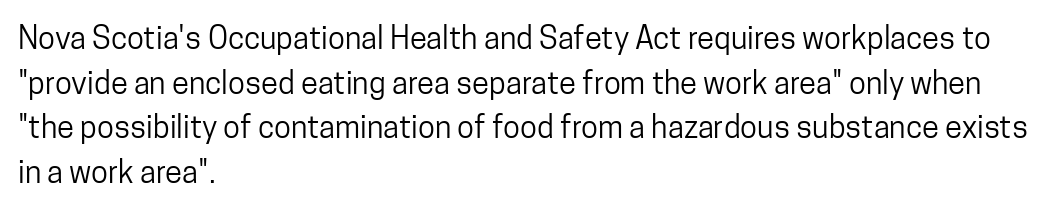
Spacing verdict: proportional, widths tailored to each character. This rendering leaves character spacing at its baseline value. The letters look calm and open, with moderate or lighter stems. How would I describe the line gaps? Plain and ordinary. The type sits square on the baseline with zero lean. The ragged edge is on the right, which tells us the setting is flush left.
